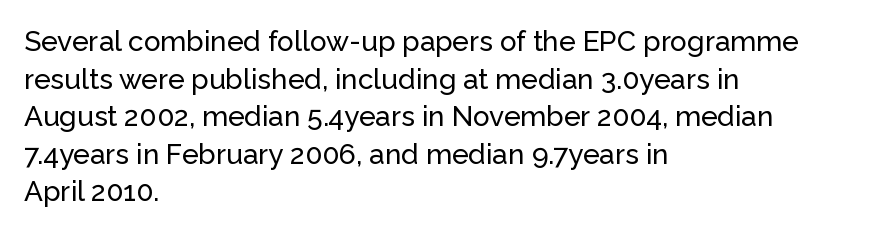
The image shows 28 px sans-serif type, upright; set left-aligned, normal line spacing (1.34x), normal letter spacing, not underlined; low stroke contrast and a medium x-height.
